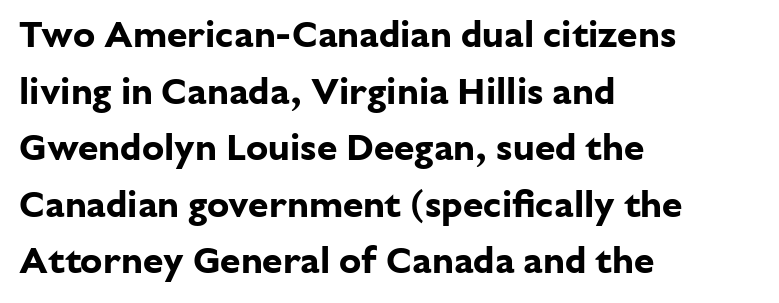
{"serif": "no", "italic": "no", "bold": "yes", "weight": "bold", "width": "normal", "stroke_contrast": "low", "x_height": "medium", "monospaced": "no", "underline": "no", "align": "left", "line_spacing": "normal", "line_spacing_ratio": 1.53, "letter_spacing": "normal", "letter_spacing_em": 0.0, "glyph_px": 37}
